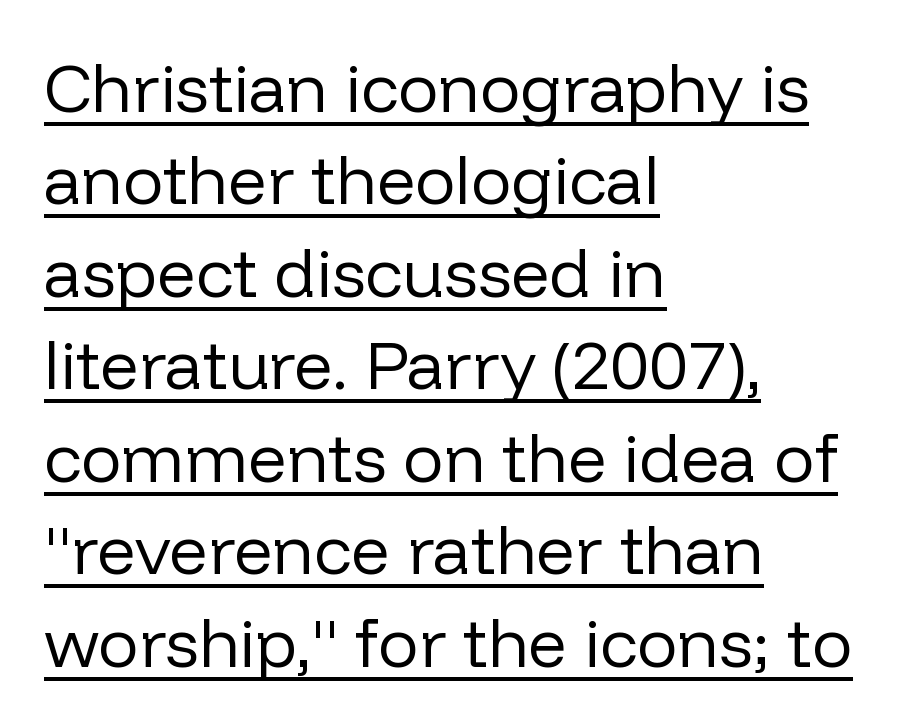
The image shows 68 px regular-weight sans-serif type, upright; set left-aligned, normal line spacing (1.36x), normal letter spacing, underlined; low stroke contrast and a medium x-height.
